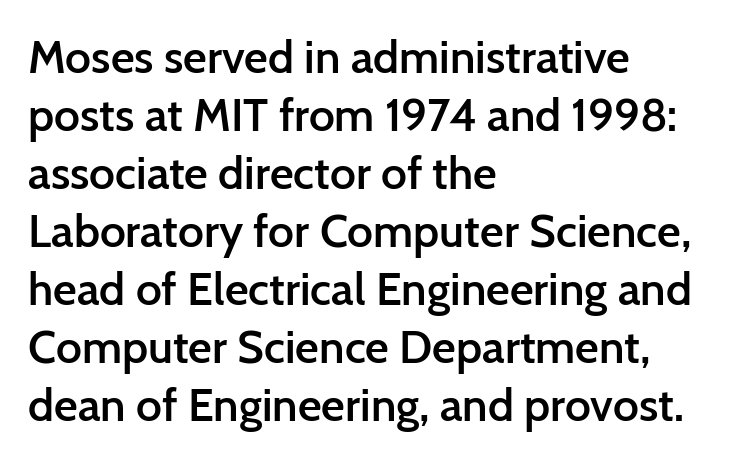
{"serif": "no", "italic": "no", "bold": "semi", "weight": "semibold", "width": "normal", "stroke_contrast": "low", "x_height": "medium", "monospaced": "no", "underline": "no", "align": "left", "line_spacing": "normal", "line_spacing_ratio": 1.26, "letter_spacing": "normal", "letter_spacing_em": 0.0, "glyph_px": 46}
